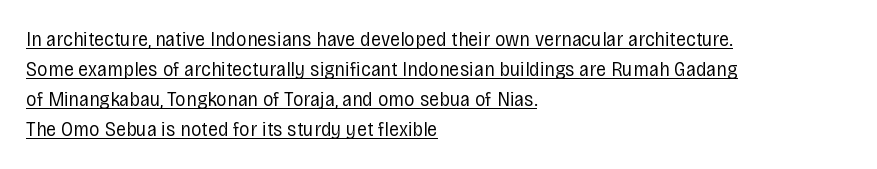
{"italic": "no", "bold": "no", "underline": "yes", "align": "left", "line_spacing": "normal", "line_spacing_ratio": 1.43, "letter_spacing": "normal", "letter_spacing_em": 0.0, "glyph_px": 21}
